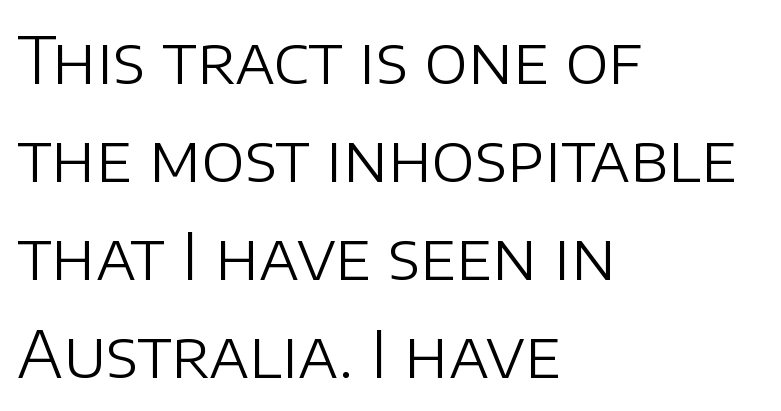
Is this a fixed-width face? No — the glyphs have proportional, varying widths. The block of text has a typical density, with ordinary space between rows. Just letters on the line, the space beneath them empty. Think standard paragraph weight, or any step lighter than that. A student would call this left alignment; a typographer would say flush left, rag right.
